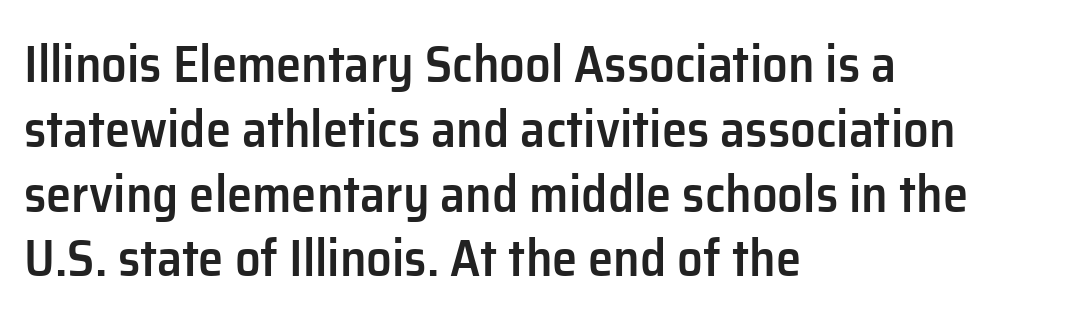
{"serif": "no", "italic": "no", "bold": "semi", "weight": "semibold", "width": "normal", "stroke_contrast": "low", "x_height": "medium", "monospaced": "no", "underline": "no", "align": "left", "line_spacing": "normal", "line_spacing_ratio": 1.27, "letter_spacing": "normal", "letter_spacing_em": 0.0, "glyph_px": 51}
